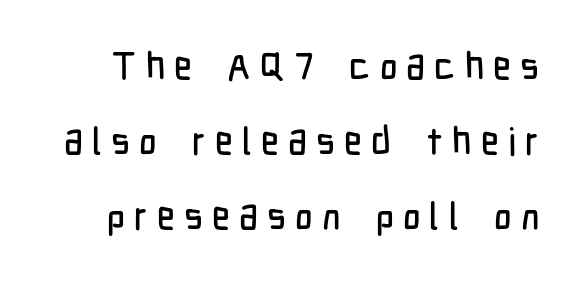
Q: Is the text italic (slanted)? A: No, it is upright.
Q: Is the typeface a serif or a sans-serif typeface? A: Sans-serif.
Q: Is the text underlined? A: No.
Q: Is the spacing between letters normal or unusually wide? A: Unusually wide.
Q: Is the spacing between lines tight, normal or loose? A: Loose.
Q: Width (condensed, normal, or wide)? A: Condensed.
Q: Stroke contrast? A: Low.
Q: x-height? A: Medium.
Q: Monospaced? A: No.
